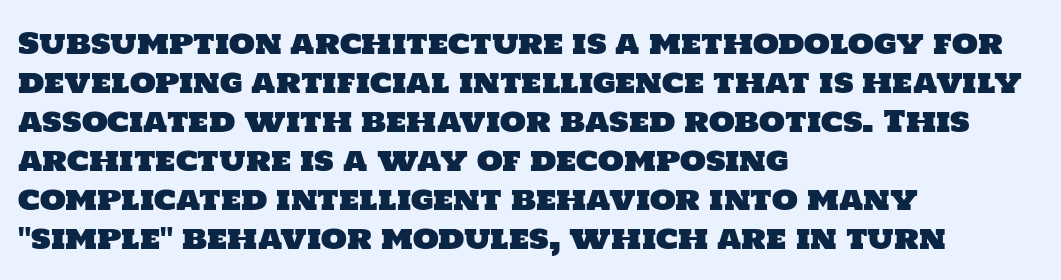
Q: Is the typeface a serif or a sans-serif typeface? A: Sans-serif.
Q: Is the text underlined? A: No.
Q: How is the paragraph aligned? A: Left-aligned.
Q: Is the spacing between letters normal or unusually wide? A: Normal.
Q: Is the spacing between lines tight, normal or loose? A: Normal.
Q: Width (condensed, normal, or wide)? A: Normal.
Q: Stroke contrast? A: Low.
Q: x-height? A: Large.
Q: Monospaced? A: No.
